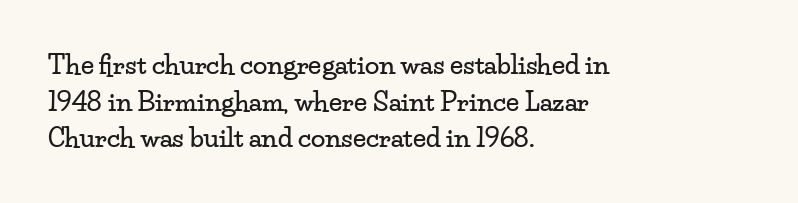
{"italic": "no", "underline": "no", "align": "left", "line_spacing": "normal", "line_spacing_ratio": 1.41, "letter_spacing": "normal", "letter_spacing_em": 0.0, "glyph_px": 26}
